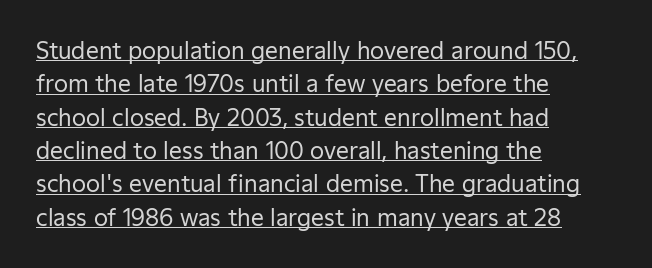
The image shows 23 px text type, upright; set left-aligned, normal line spacing (1.45x), normal letter spacing, underlined.
